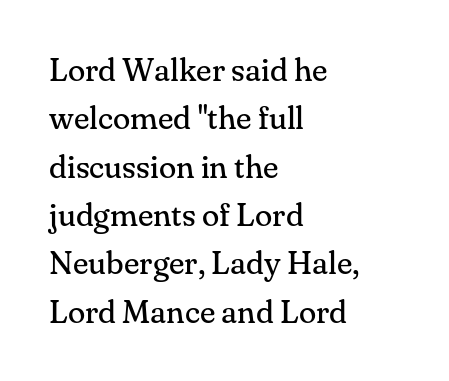
{"serif": "yes", "italic": "no", "bold": "no", "weight": "regular", "width": "normal", "stroke_contrast": "medium", "x_height": "small", "monospaced": "no", "underline": "no", "align": "left", "line_spacing": "normal", "line_spacing_ratio": 1.51, "letter_spacing": "normal", "letter_spacing_em": 0.0, "glyph_px": 32}
